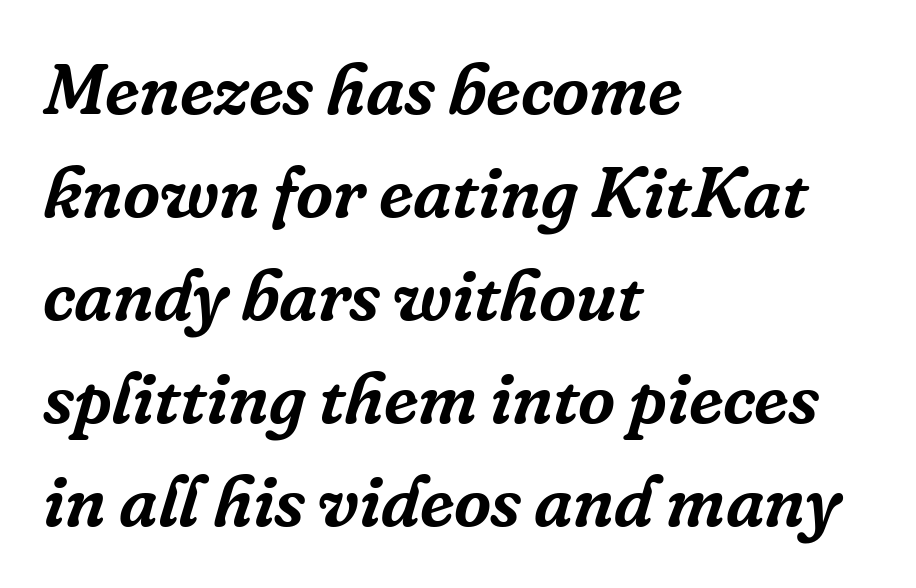
Q: Is the text italic (slanted)? A: Yes, it leans right by about 16 degrees.
Q: Is the typeface a serif or a sans-serif typeface? A: Serif.
Q: Is the text underlined? A: No.
Q: How is the paragraph aligned? A: Left-aligned.
Q: Is the spacing between letters normal or unusually wide? A: Normal.
Q: Is the spacing between lines tight, normal or loose? A: Normal.
Q: Width (condensed, normal, or wide)? A: Normal.
Q: Stroke contrast? A: Low.
Q: x-height? A: Medium.
Q: Monospaced? A: No.
